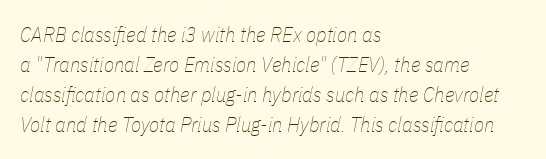
Baseline-to-baseline distance is the conventional proportion of letter height. Would a proofreader flag this as italicized? Yes. Spacing between characters is what you'd get straight out of the box. These lines stack with their left ends in a neat column. Decoration check: the copy has no underline.
